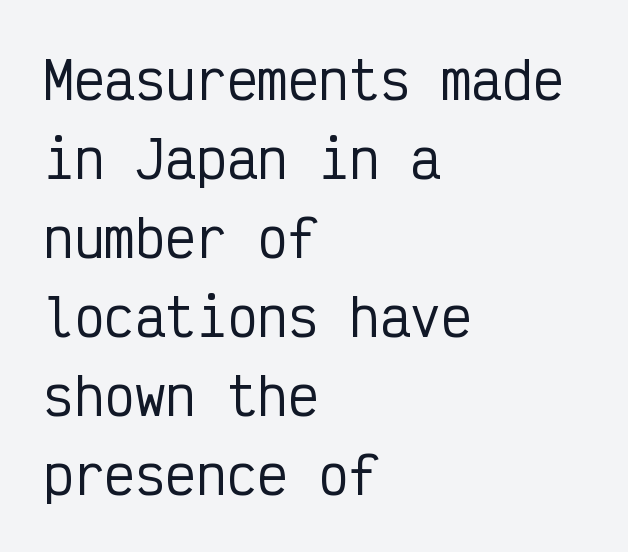
Q: Is the text italic (slanted)? A: No, it is upright.
Q: Is the typeface a serif or a sans-serif typeface? A: Sans-serif.
Q: Is the text underlined? A: No.
Q: How is the paragraph aligned? A: Left-aligned.
Q: Is the spacing between letters normal or unusually wide? A: Normal.
Q: Is the spacing between lines tight, normal or loose? A: Normal.
Q: Width (condensed, normal, or wide)? A: Condensed.
Q: Stroke contrast? A: Low.
Q: x-height? A: Medium.
Q: Monospaced? A: Yes.
